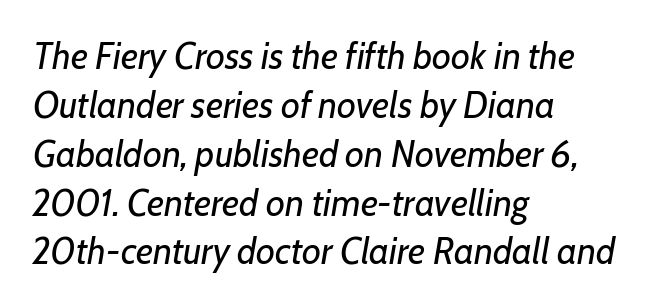
Here the glyphs are tracked normally, forming tight word shapes. Here the designer chose a conventional face with non-uniform glyph widths. The axis of the letterforms is tilted away from vertical. Underline: absent. Notice how descenders clear the ascenders below comfortably — that's standard leading.
